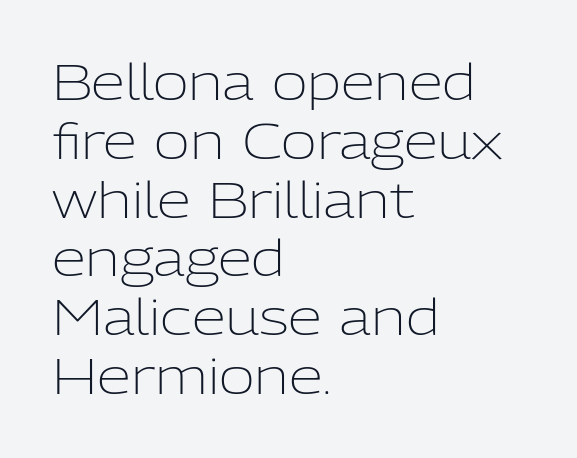
The image shows 49 px light sans-serif type, upright; set left-aligned, line spacing 1.2x, normal letter spacing, not underlined; low stroke contrast and a medium x-height.
